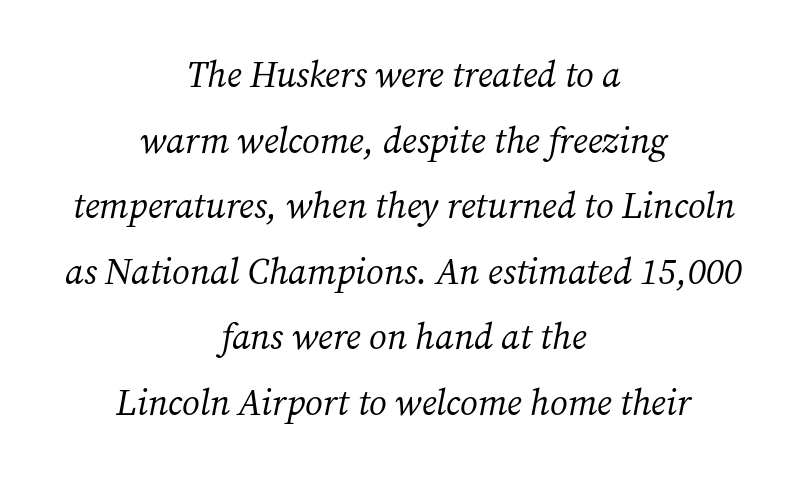
The image shows 36 px regular-weight serif type, italic (leaning right); set centered, line spacing 1.82x, normal letter spacing, not underlined; medium stroke contrast and a medium x-height.
